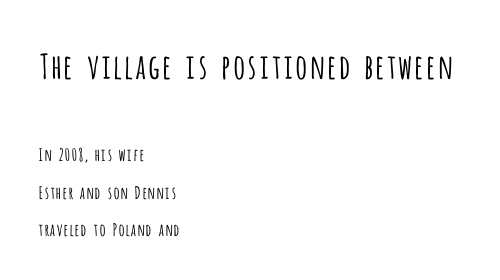
The image shows 34 px light, condensed sans-serif type, upright; set left-aligned, loose line spacing (2.21x), normal letter spacing, not underlined; the first (top) block is 2.0x larger; low stroke contrast and a large x-height.
